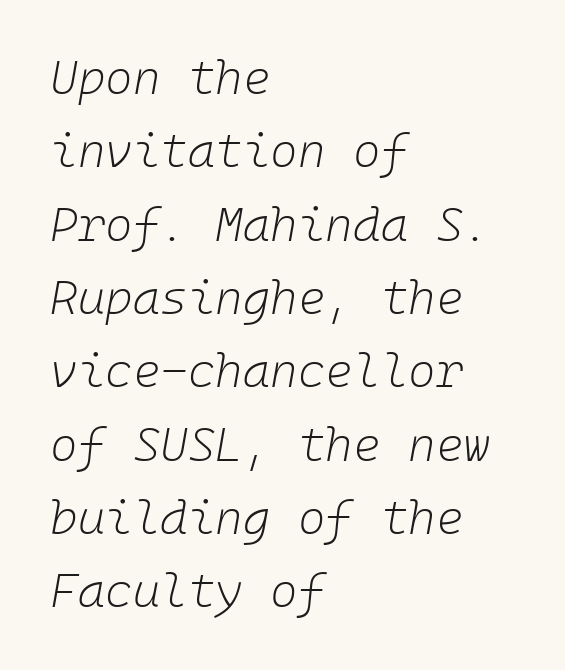
Q: Is the text bold? A: No.
Q: Is the text italic (slanted)? A: Yes, it leans right by about 10 degrees.
Q: Is the text underlined? A: No.
Q: How is the paragraph aligned? A: Left-aligned.
Q: Is the spacing between letters normal or unusually wide? A: Normal.
Q: Is the spacing between lines tight, normal or loose? A: Normal.
Q: Width (condensed, normal, or wide)? A: Normal.
Q: Stroke contrast? A: Low.
Q: x-height? A: Medium.
